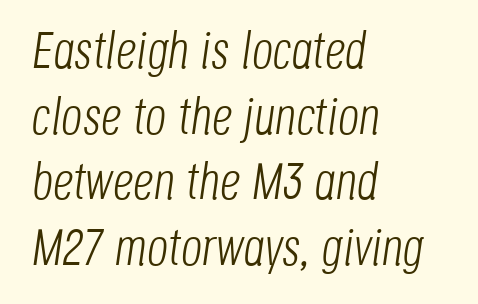
The image shows 52 px light, condensed type, italic (leaning right); set left-aligned, normal line spacing (1.26x), normal letter spacing, not underlined; low stroke contrast and a large x-height.
